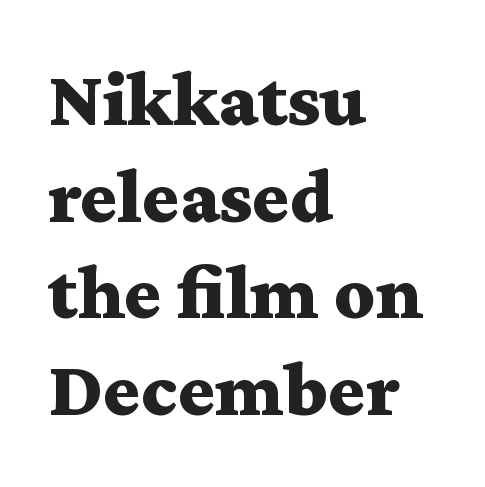
Note the varied advance widths — an 'i' is clearly narrower than an 'm'. A serif font was chosen for this passage. The foot of each line stays bare and open. Bold? Absolutely — the strokes are thick and heavy. Layout note: lines flush left. Compared with typical body copy, the letter spacing here is the same.
